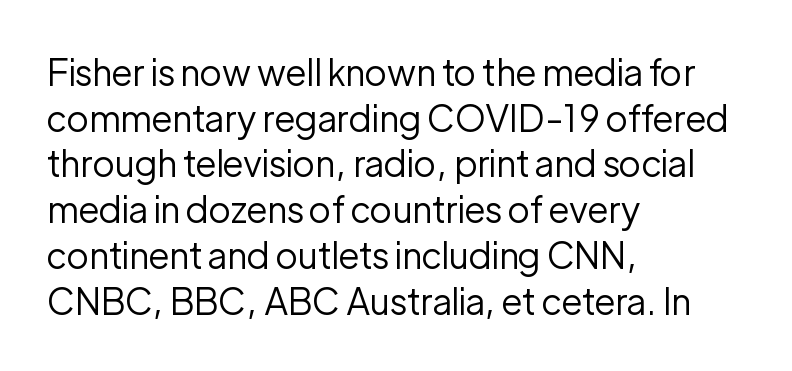
The image shows 36 px regular-weight sans-serif type, upright; set left-aligned, normal line spacing (1.27x), normal letter spacing, not underlined; low stroke contrast and a medium x-height.
